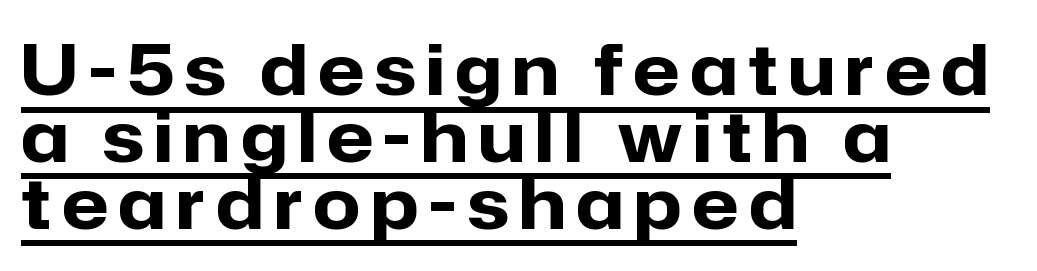
The image shows 69 px heavy sans-serif type, upright; set left-aligned, tight line spacing (0.97x), underlined; low stroke contrast and a medium x-height.
